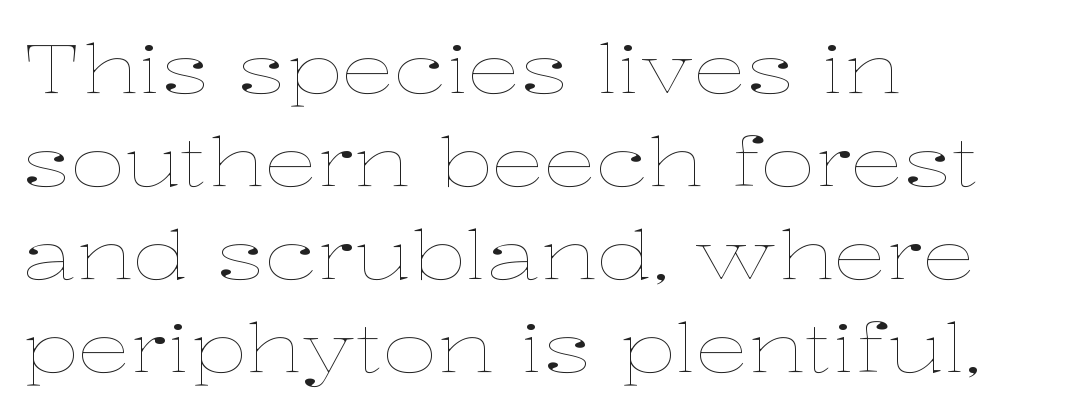
{"italic": "no", "bold": "no", "weight": "thin", "width": "wide", "stroke_contrast": "low", "x_height": "medium", "monospaced": "no", "underline": "no", "align": "left", "line_spacing": "normal", "line_spacing_ratio": 1.39, "letter_spacing": "normal", "letter_spacing_em": 0.0, "glyph_px": 67}
